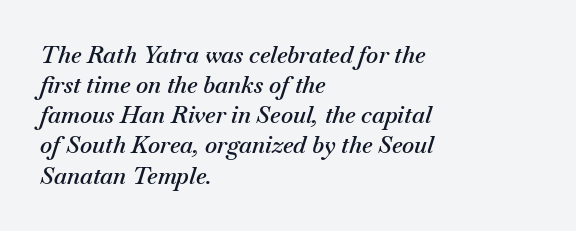
Does the leading feel generous? No, just average. Is the type bold? Partly — it's a semibold, heavier than regular but not fully bold. The passage shown is not underscored anywhere. The rendering anchors every line to the left-hand side. The rendering applies a slant to the glyphs.
